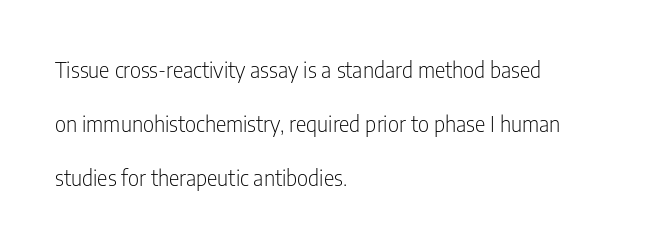
Q: Is the text bold? A: No.
Q: Is the text italic (slanted)? A: No, it is upright.
Q: Is the text underlined? A: No.
Q: How is the paragraph aligned? A: Left-aligned.
Q: Is the spacing between letters normal or unusually wide? A: Normal.
Q: Is the spacing between lines tight, normal or loose? A: Loose.
